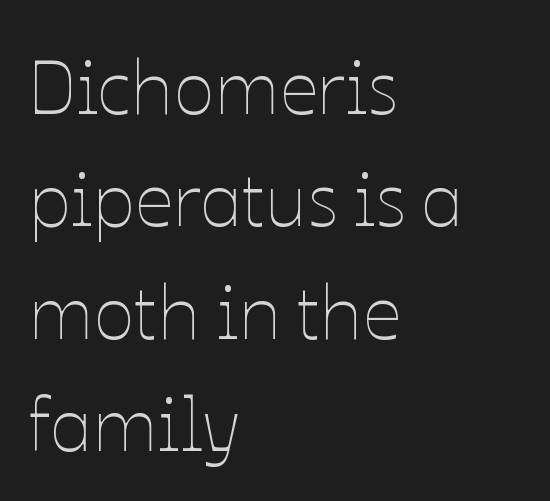
Q: Is the text bold? A: No.
Q: Is the text italic (slanted)? A: No, it is upright.
Q: Is the text underlined? A: No.
Q: How is the paragraph aligned? A: Left-aligned.
Q: Is the spacing between letters normal or unusually wide? A: Normal.
Q: Is the spacing between lines tight, normal or loose? A: Normal.
Q: Width (condensed, normal, or wide)? A: Normal.
Q: Stroke contrast? A: Low.
Q: x-height? A: Medium.
Q: Monospaced? A: No.
